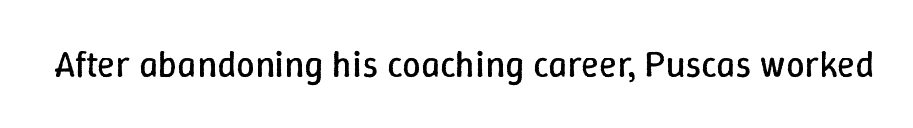
{"italic": "no", "bold": "no", "weight": "regular", "width": "normal", "stroke_contrast": "low", "x_height": "medium", "monospaced": "no", "underline": "no", "letter_spacing": "normal", "letter_spacing_em": 0.0, "glyph_px": 37}
